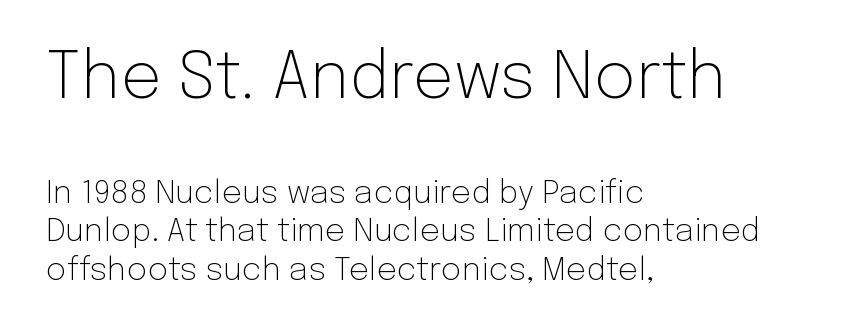
The zone under the glyphs is completely vacant. The rendering shows plain stroke endings on the letterforms — a sans-serif design. The face used here appears at its bigger size in the upper chunk. Spacing verdict: proportional, widths tailored to each character. The letterforms sit shoulder to shoulder at normal distance.
